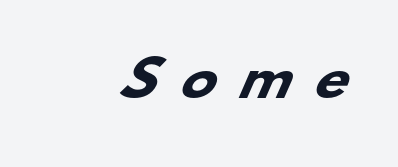
The image shows 48 px heavy, wide sans-serif type; set unusually wide letter spacing (+0.45 em), not underlined; low stroke contrast and a small x-height.
